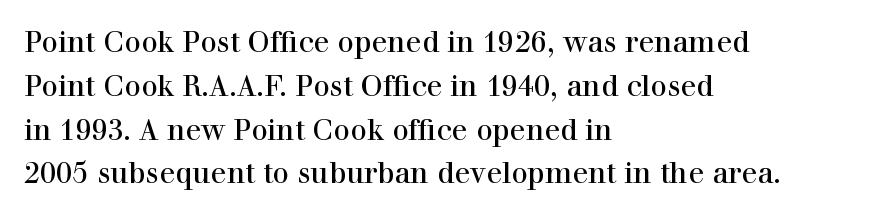
The image shows 29 px regular-weight serif type, upright; set left-aligned, normal line spacing (1.51x), normal letter spacing, not underlined; high stroke contrast and a medium x-height.
